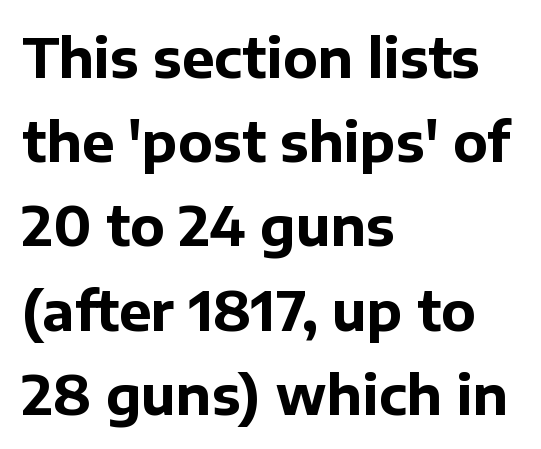
{"serif": "no", "italic": "no", "bold": "yes", "weight": "bold", "width": "normal", "stroke_contrast": "low", "x_height": "medium", "monospaced": "no", "underline": "no", "align": "left", "line_spacing": "normal", "line_spacing_ratio": 1.56, "letter_spacing": "normal", "letter_spacing_em": 0.0, "glyph_px": 54}
